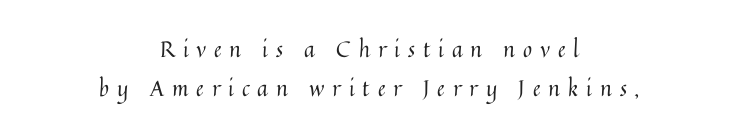
Q: Is the text bold? A: No.
Q: Is the text italic (slanted)? A: Yes.
Q: Is the text underlined? A: No.
Q: How is the paragraph aligned? A: Centered.
Q: Is the spacing between letters normal or unusually wide? A: Unusually wide.
